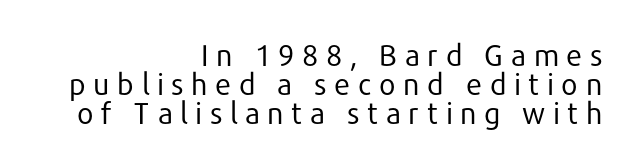
No feet cap the strokes, marking this as sans-serif type. Does extra space separate the letters? Yes, quite a lot of it. Note the varied advance widths — an 'i' is clearly narrower than an 'm'. The leading is snug, giving the passage a crowded texture.
